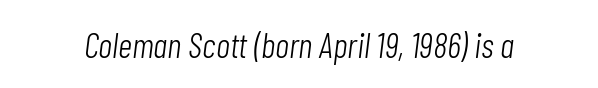
{"italic": "yes", "lean": "right", "slant_degrees": 7, "bold": "no", "weight": "light", "width": "condensed", "stroke_contrast": "low", "x_height": "medium", "monospaced": "no", "underline": "no", "letter_spacing": "normal", "letter_spacing_em": 0.0, "glyph_px": 35}
